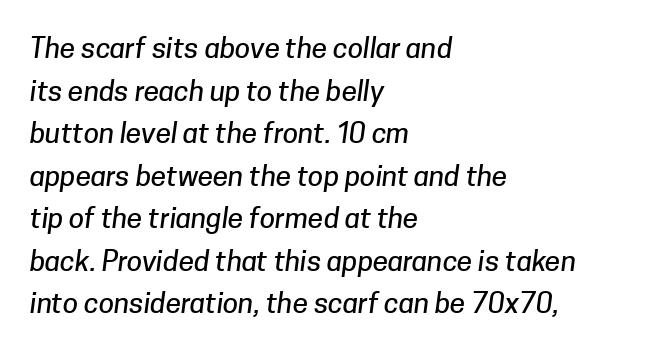
The image shows 28 px sans-serif type; set left-aligned, normal line spacing (1.52x), normal letter spacing, not underlined; low stroke contrast and a medium x-height.
